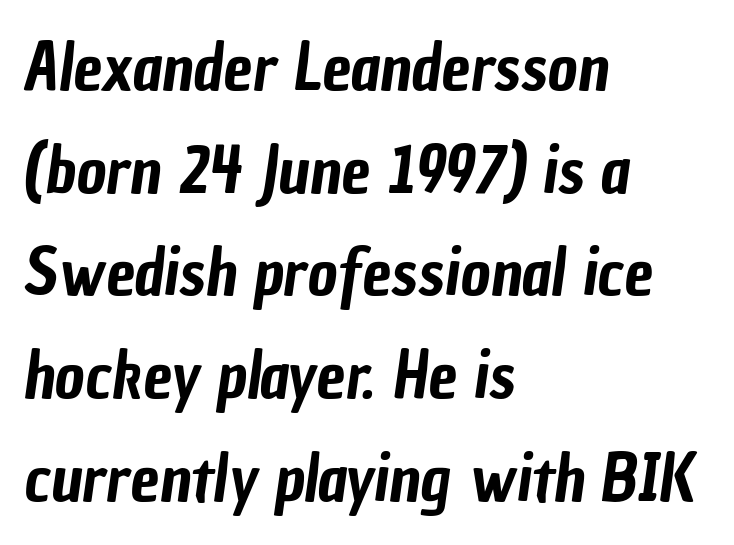
The image shows 65 px condensed sans-serif type; set left-aligned, normal line spacing (1.58x), normal letter spacing, not underlined; low stroke contrast and a medium x-height.
